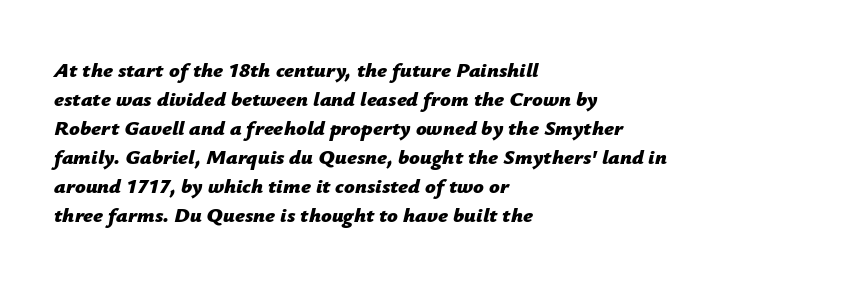
The sample has been set heavy, in full bold. Standard letterfit; no display-style spreading of the glyphs. This is oblique type, the kind used for emphasis or titles. Beneath every word, the page is bare. The passage shown stacks its lines at a standard gap.
